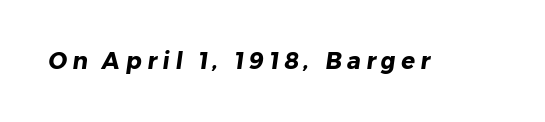
Q: Is the text bold? A: Yes.
Q: Is the text underlined? A: No.
Q: Is the spacing between letters normal or unusually wide? A: Unusually wide.
